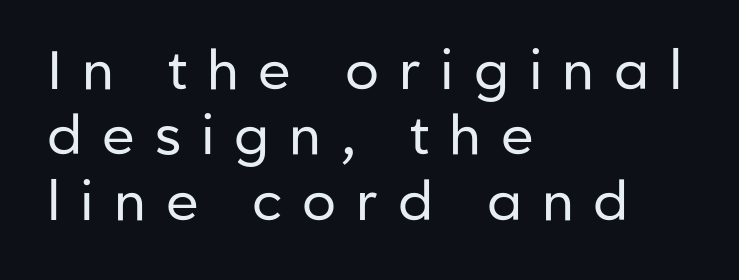
The image shows 54 px regular-weight sans-serif type, upright; set left-aligned, line spacing 1.21x, unusually wide letter spacing (+0.37 em), not underlined; low stroke contrast and a medium x-height.
